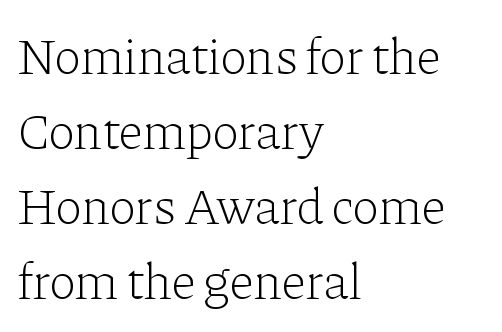
The image shows 51 px light serif type, upright; set left-aligned, normal line spacing (1.47x), normal letter spacing, not underlined; low stroke contrast and a medium x-height.
